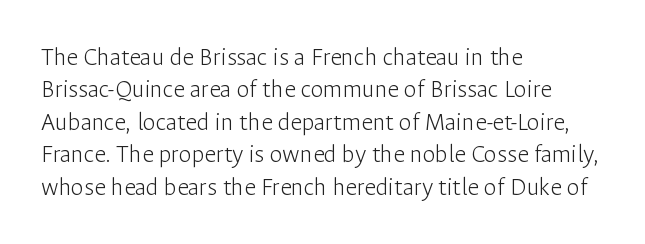
The image shows 26 px text type, upright; set left-aligned, normal line spacing (1.25x), normal letter spacing, not underlined.
